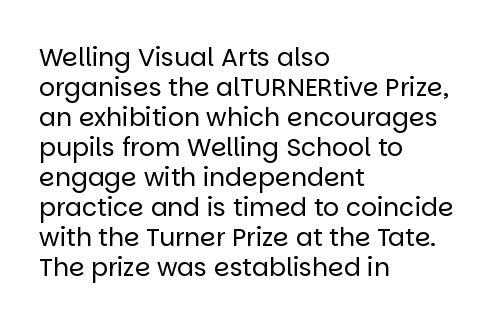
The image shows 25 px text type, upright; set left-aligned, line spacing 1.2x, normal letter spacing, not underlined.
